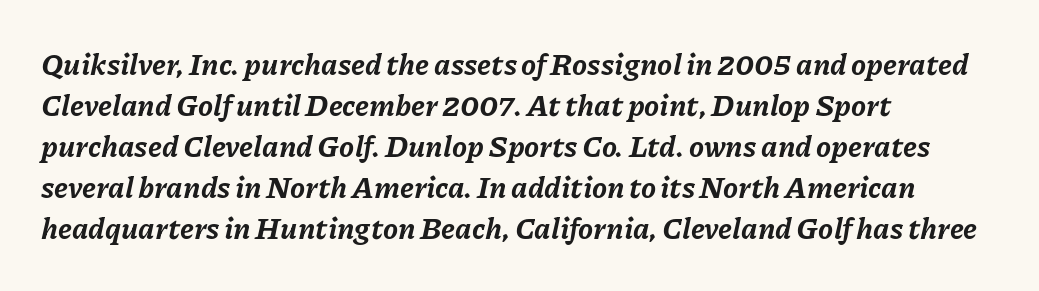
Q: Is the text bold? A: Yes.
Q: Is the text italic (slanted)? A: Yes, it leans right by about 11 degrees.
Q: Is the text underlined? A: No.
Q: How is the paragraph aligned? A: Left-aligned.
Q: Is the spacing between letters normal or unusually wide? A: Normal.
Q: Is the spacing between lines tight, normal or loose? A: Normal.
Q: Width (condensed, normal, or wide)? A: Normal.
Q: Stroke contrast? A: Low.
Q: x-height? A: Medium.
Q: Monospaced? A: No.
